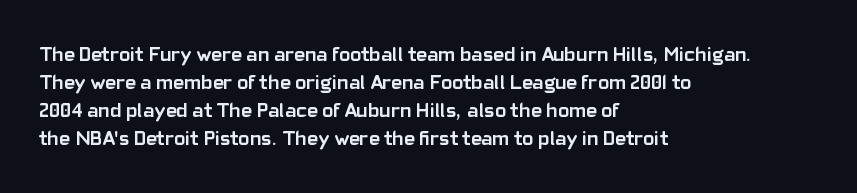
Q: Is the text bold? A: Yes.
Q: Is the text italic (slanted)? A: No, it is upright.
Q: Is the text underlined? A: No.
Q: How is the paragraph aligned? A: Left-aligned.
Q: Is the spacing between letters normal or unusually wide? A: Normal.
Q: Is the spacing between lines tight, normal or loose? A: Normal.
